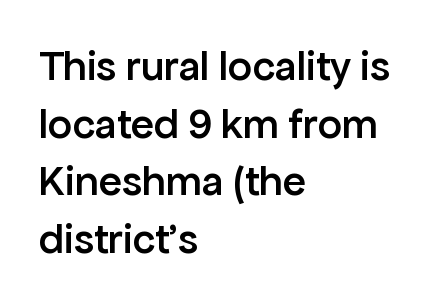
Has an underline been added? It has not. The horizontal fit of the characters is conventional and even. Does the lettering tilt? It doesn't — this is upright. These lines are rendered in a variable-pitch font. Vertical spacing — default.
